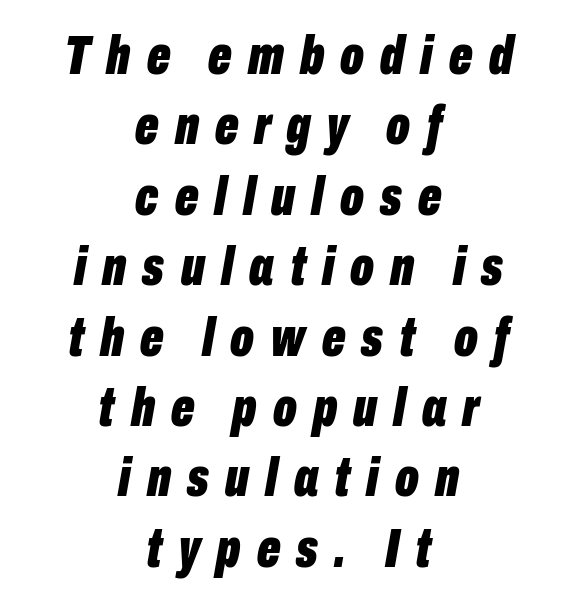
The image shows 55 px bold, condensed type, italic (leaning right); set centered, normal line spacing (1.28x), unusually wide letter spacing (+0.29 em), not underlined; low stroke contrast and a medium x-height.
